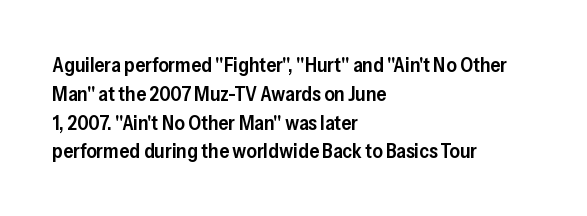
Anything drawn beneath the words? Only blank space. The line-height multiplier appears to be the usual default. Rendered with straight, roman letterforms. Each word holds together tightly as a unit, with standard inter-letter gaps. Every letter is mildly thick-stroked: semibold rather than bold. The paragraph has a hard left edge and a soft right edge.
